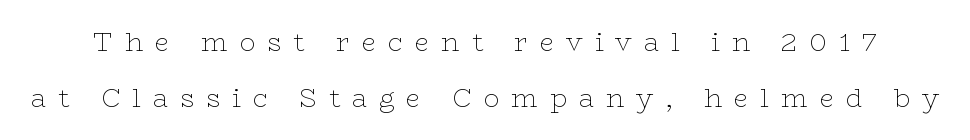
{"italic": "no", "bold": "no", "underline": "no", "line_spacing": "loose", "line_spacing_ratio": 2.17, "letter_spacing": "wide", "letter_spacing_em": 0.46, "glyph_px": 26}
